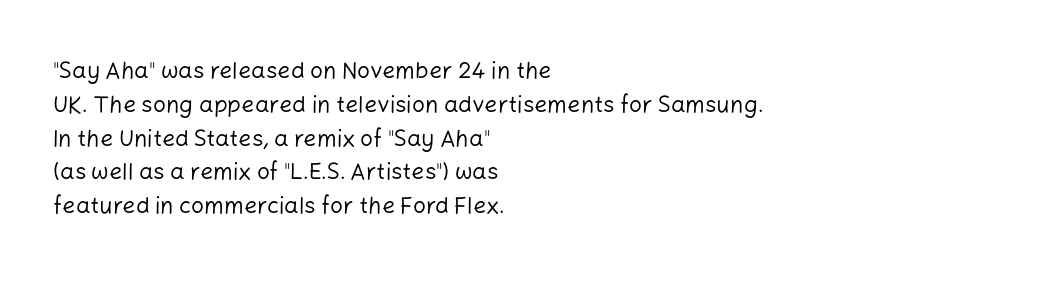
The image shows 23 px text type, upright; set left-aligned, normal line spacing (1.47x), normal letter spacing, not underlined.
